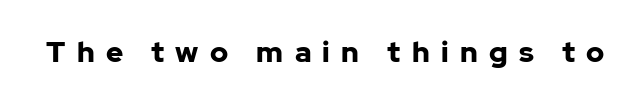
{"serif": "no", "italic": "no", "bold": "yes", "weight": "bold", "width": "normal", "stroke_contrast": "low", "x_height": "medium", "monospaced": "no", "underline": "no", "letter_spacing": "wide", "letter_spacing_em": 0.39, "glyph_px": 29}
